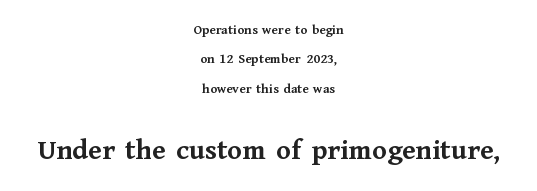
The image shows 30 px semibold serif type, upright; set centered, loose line spacing (2.09x), normal letter spacing, not underlined; the second (bottom) block is 2.14x larger; medium stroke contrast and a medium x-height.
